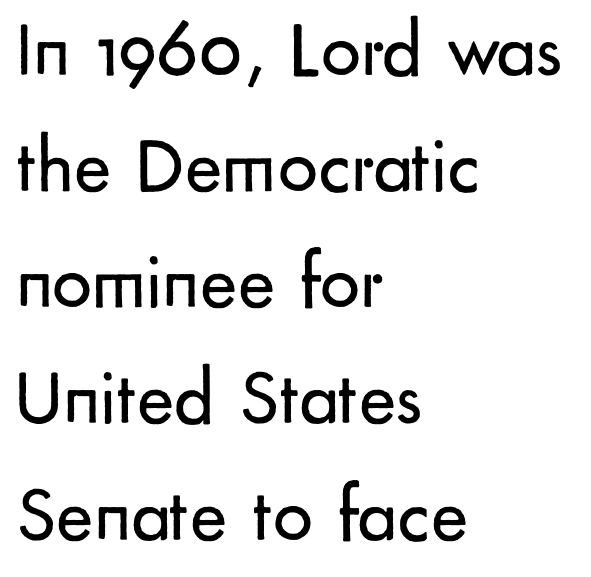
{"serif": "no", "italic": "no", "bold": "no", "weight": "regular", "width": "normal", "stroke_contrast": "low", "x_height": "small", "monospaced": "no", "underline": "no", "align": "left", "line_spacing": "normal", "line_spacing_ratio": 1.47, "letter_spacing": "normal", "letter_spacing_em": 0.0, "glyph_px": 79}
